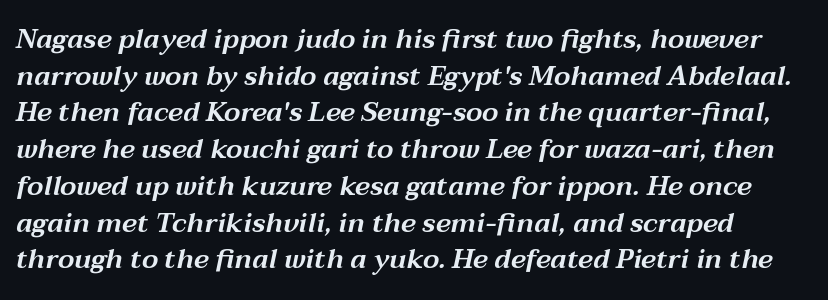
Q: Is the text italic (slanted)? A: Yes, it leans right by about 12 degrees.
Q: Is the text underlined? A: No.
Q: Is the spacing between letters normal or unusually wide? A: Normal.
Q: Is the spacing between lines tight, normal or loose? A: Normal.
